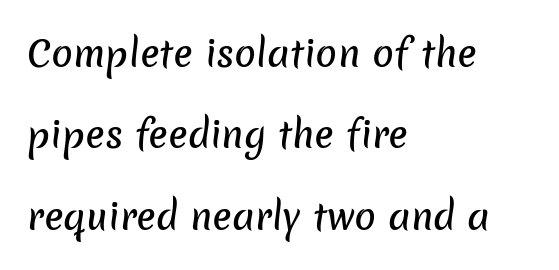
Q: Is the typeface a serif or a sans-serif typeface? A: Sans-serif.
Q: Is the text underlined? A: No.
Q: How is the paragraph aligned? A: Left-aligned.
Q: Is the spacing between letters normal or unusually wide? A: Normal.
Q: Is the spacing between lines tight, normal or loose? A: Loose.
Q: Width (condensed, normal, or wide)? A: Normal.
Q: Stroke contrast? A: Low.
Q: x-height? A: Medium.
Q: Monospaced? A: No.
